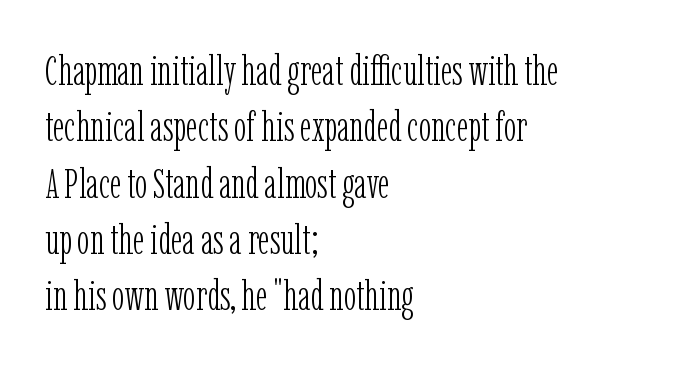
Q: Is the text bold? A: No.
Q: Is the text italic (slanted)? A: No, it is upright.
Q: Is the typeface a serif or a sans-serif typeface? A: Serif.
Q: Is the text underlined? A: No.
Q: How is the paragraph aligned? A: Left-aligned.
Q: Is the spacing between letters normal or unusually wide? A: Normal.
Q: Is the spacing between lines tight, normal or loose? A: Normal.
Q: Width (condensed, normal, or wide)? A: Condensed.
Q: Stroke contrast? A: Low.
Q: x-height? A: Medium.
Q: Monospaced? A: No.
